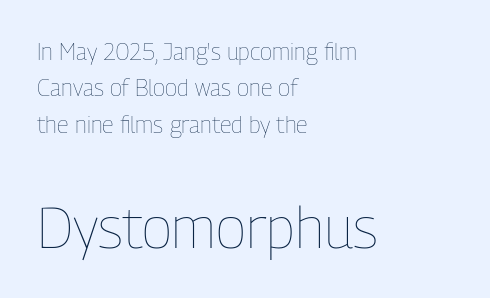
{"italic": "no", "bold": "no", "weight": "thin", "width": "condensed", "stroke_contrast": "low", "x_height": "medium", "monospaced": "no", "underline": "no", "align": "left", "line_spacing": "normal", "line_spacing_ratio": 1.58, "letter_spacing": "normal", "letter_spacing_em": 0.0, "larger_block": "second", "size_ratio": 2.48, "glyph_px": 57}
